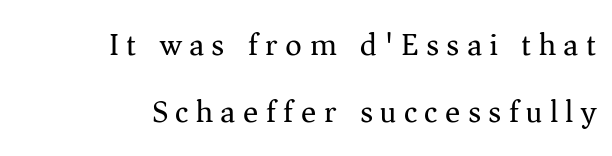
{"serif": "yes", "italic": "no", "bold": "no", "weight": "regular", "width": "normal", "stroke_contrast": "medium", "x_height": "medium", "monospaced": "no", "underline": "no", "align": "right", "line_spacing": "loose", "line_spacing_ratio": 2.09, "letter_spacing": "wide", "letter_spacing_em": 0.23, "glyph_px": 32}
